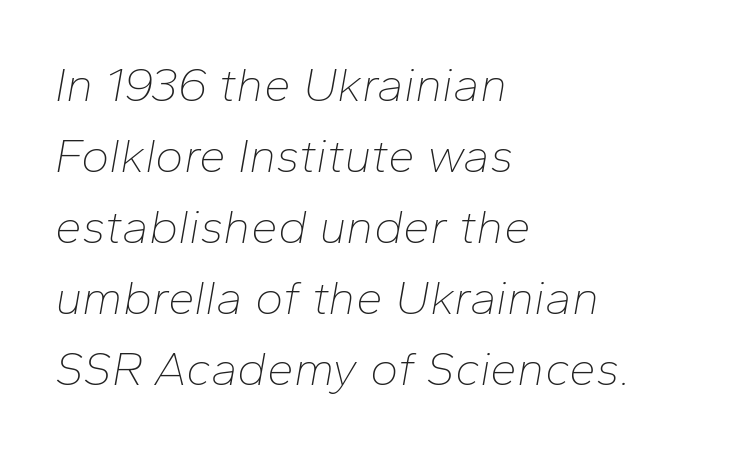
The image shows 48 px thin type, italic (leaning right); set left-aligned, normal line spacing (1.48x), normal letter spacing, not underlined; low stroke contrast and a medium x-height.
